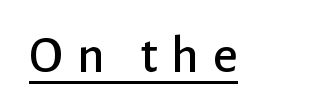
{"serif": "no", "italic": "no", "width": "normal", "stroke_contrast": "low", "x_height": "medium", "monospaced": "no", "underline": "yes", "letter_spacing": "wide", "letter_spacing_em": 0.26, "glyph_px": 53}
